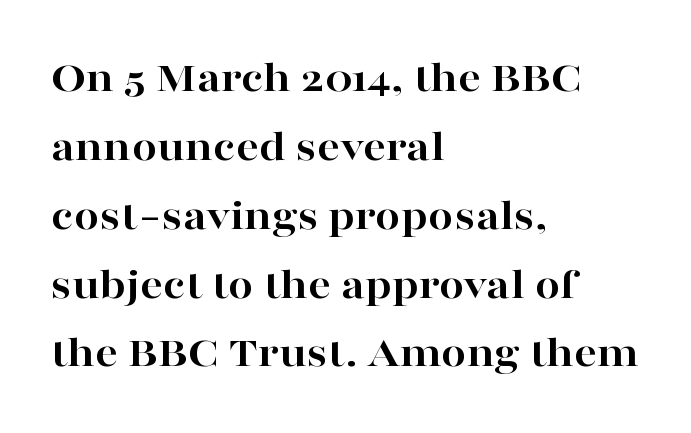
The image shows 45 px bold, wide serif type, upright; set left-aligned, normal line spacing (1.53x), normal letter spacing, not underlined; high stroke contrast and a medium x-height.
